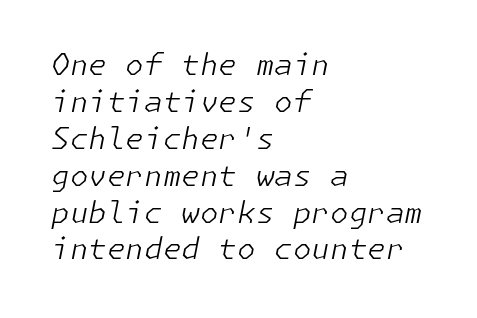
Clear beneath every line of the passage. The characters are drawn with everyday or finer stroke widths. Line beginnings align vertically; line endings do not. Is the type slanted? Yes — the strokes lean at a clear angle. No extra tracking has been applied to these lines.
